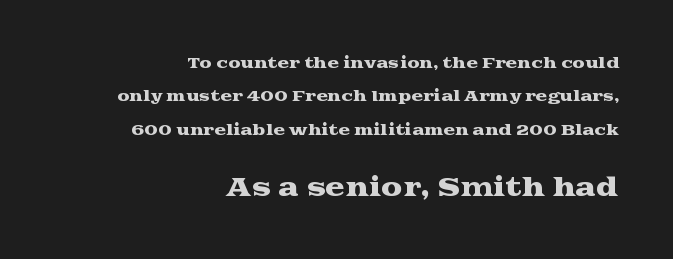
The image shows 24 px text type, upright; set right-aligned, loose line spacing (2.38x), normal letter spacing, not underlined; the second (bottom) block is 1.71x larger.
